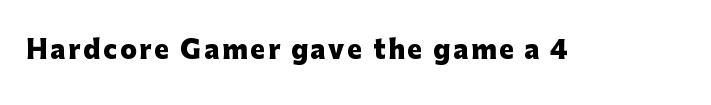
{"italic": "no", "bold": "yes", "underline": "no", "glyph_px": 25}
